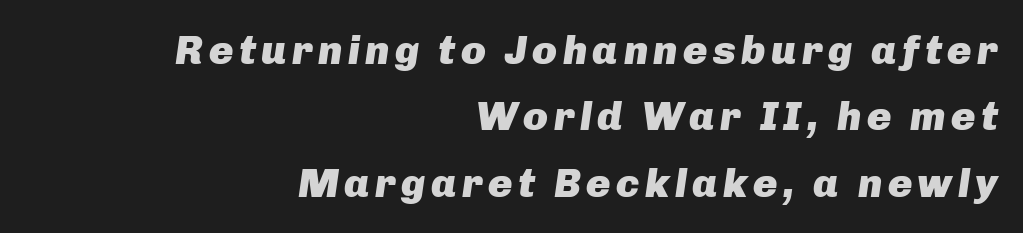
Q: Is the text bold? A: Yes.
Q: Is the text italic (slanted)? A: Yes, it leans right by about 8 degrees.
Q: Is the text underlined? A: No.
Q: How is the paragraph aligned? A: Right-aligned.
Q: Is the spacing between lines tight, normal or loose? A: Normal.
Q: Width (condensed, normal, or wide)? A: Normal.
Q: Stroke contrast? A: Low.
Q: x-height? A: Medium.
Q: Monospaced? A: No.
